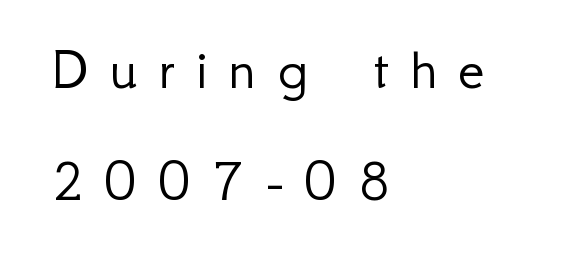
The image shows 61 px light sans-serif type, upright; set left-aligned, line spacing 1.84x, unusually wide letter spacing (+0.34 em), not underlined; low stroke contrast and a small x-height.
